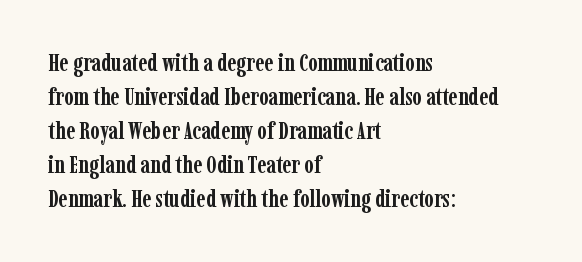
The image shows 24 px bold type, upright; set left-aligned, normal line spacing (1.42x), normal letter spacing, not underlined.
